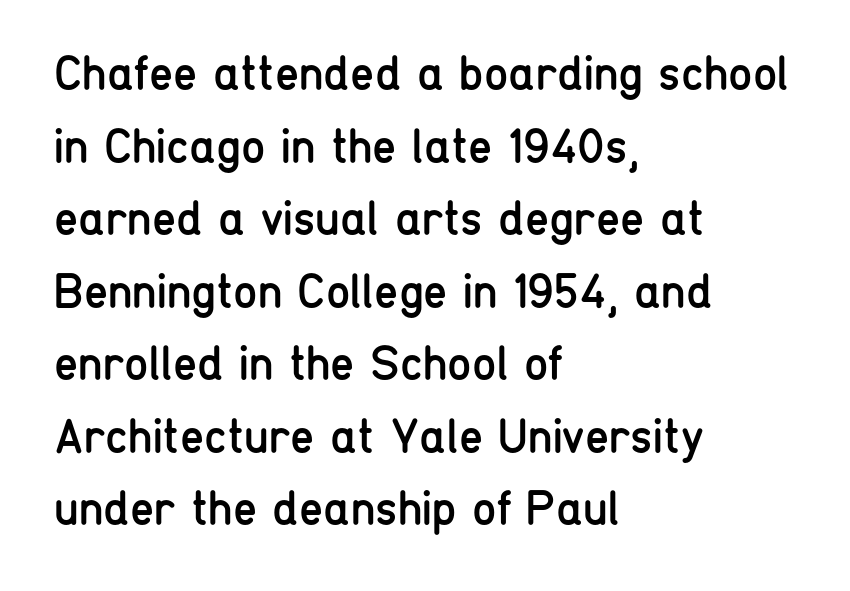
I'd call this a sans setting — the letters go barefoot. Each letter keeps its own natural width here, so spacing adapts to shape. The letters sit at their default tracking, neither squeezed nor spread. The axis of the letterforms is exactly vertical. Visually the block forms a straight wall on the left and a jagged coastline on the right.
